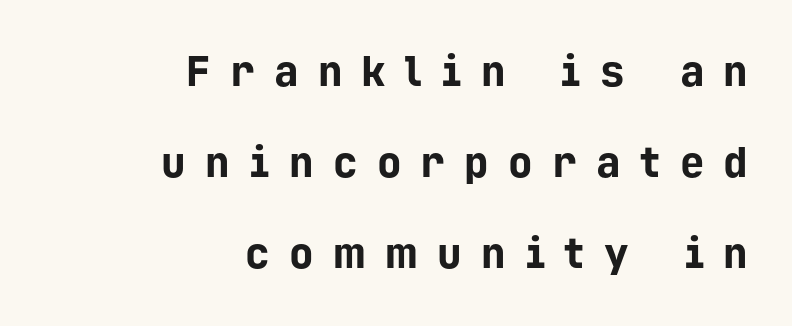
Substantial extra tracking has been applied to these lines. Layout note: lines flush right. The string is rendered with underlining switched off. In terms of letterform style, serifs are entirely absent. A typesetter would call this monospace, since all characters share one set width.
